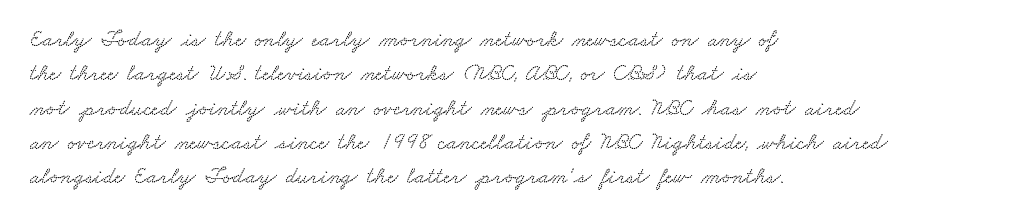
The face used here is rendered with its standard letterfit. Is there much room between lines? A standard amount, neither cramped nor airy. The glyphs are unaccompanied by any horizontal stroke below them. Typeset ragged right — the left edge is the straight one.
